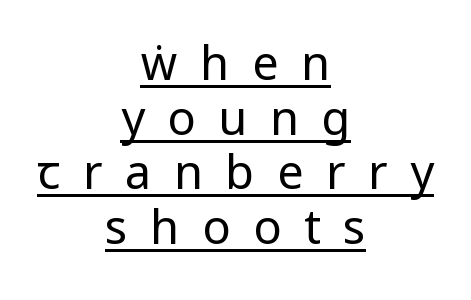
The image shows 47 px regular-weight, condensed sans-serif type, upright; set centered, line spacing 1.16x, unusually wide letter spacing (+0.48 em), underlined; low stroke contrast and a large x-height.
